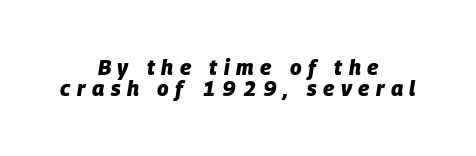
{"italic": "yes", "lean": "right", "slant_degrees": 9, "bold": "yes", "underline": "no", "align": "center", "line_spacing": "tight", "line_spacing_ratio": 1.02, "letter_spacing": "wide", "letter_spacing_em": 0.31, "glyph_px": 21}
